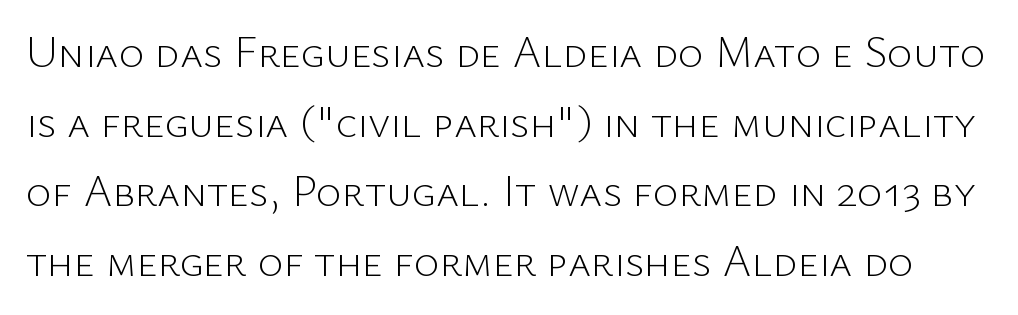
{"serif": "no", "italic": "no", "bold": "no", "weight": "light", "width": "normal", "stroke_contrast": "low", "x_height": "medium", "monospaced": "no", "underline": "no", "line_spacing": "normal", "line_spacing_ratio": 1.58, "letter_spacing": "normal", "letter_spacing_em": 0.0, "glyph_px": 44}
